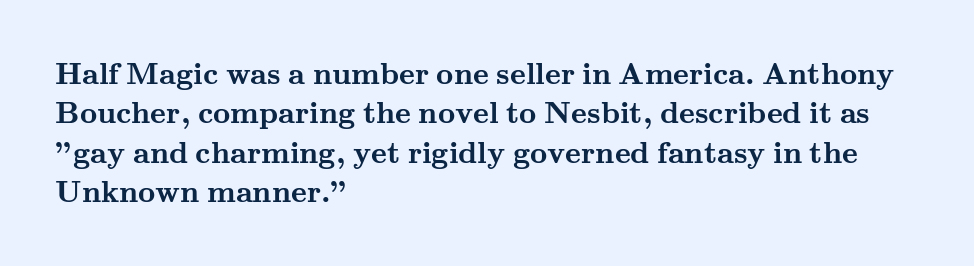
The image shows 30 px semibold, wide serif type, upright; set left-aligned, normal line spacing (1.31x), normal letter spacing, not underlined; medium stroke contrast and a small x-height.
